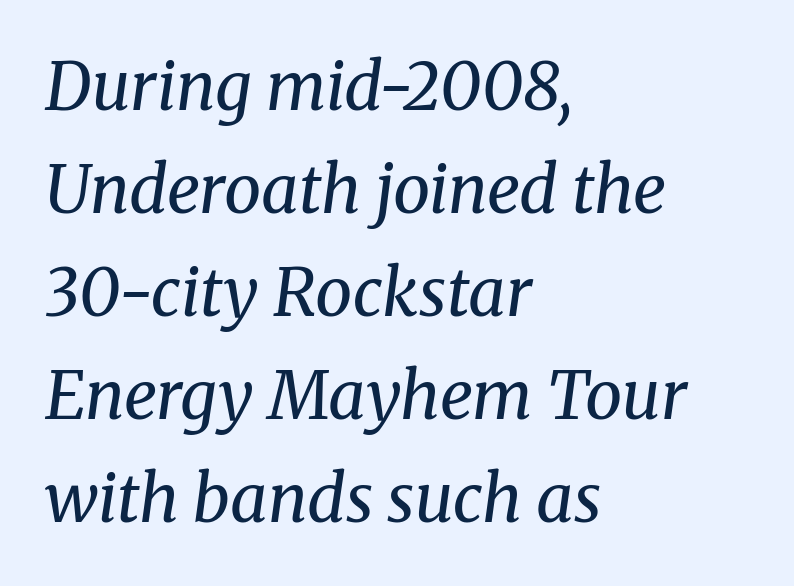
Quick note: interline space is typical. Clear beneath every line of the passage. Is this a heavy cut? Hardly; it is regular or lighter. The passage shown has conventional tracking throughout. Regarding serifs, this sample has them. Does the lettering tilt? It does — this is italic.
